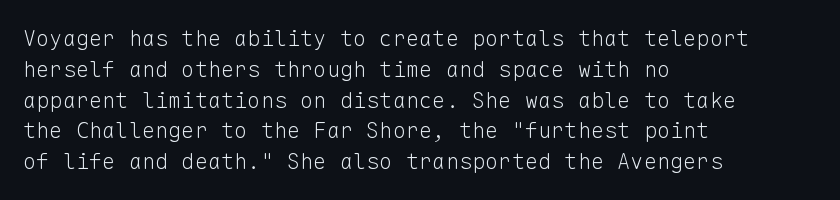
Summary of vertical rhythm: regular, with standard interline spacing. Short note: letters normally spaced. The font's upright variant was chosen for this text. Casual observation: everything's shoved over to the left.
